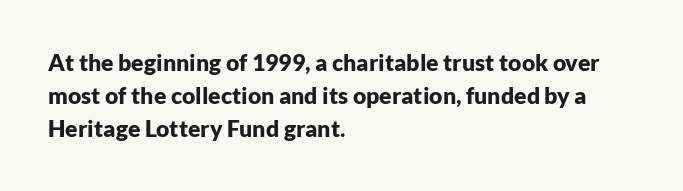
This sample keeps an unexceptional amount of space between lines. Strokes here are thick enough to call this a true bold. A student would call this left alignment; a typographer would say flush left, rag right. You can tell it's not italic because the verticals are truly vertical.
